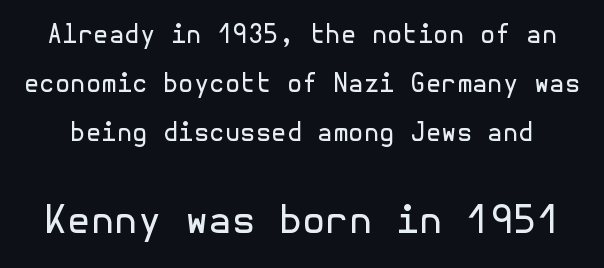
{"serif": "no", "italic": "no", "bold": "no", "weight": "regular", "width": "normal", "x_height": "medium", "underline": "no", "line_spacing": "loose", "line_spacing_ratio": 1.96, "letter_spacing": "normal", "letter_spacing_em": 0.0, "larger_block": "second", "size_ratio": 1.52, "glyph_px": 38}
